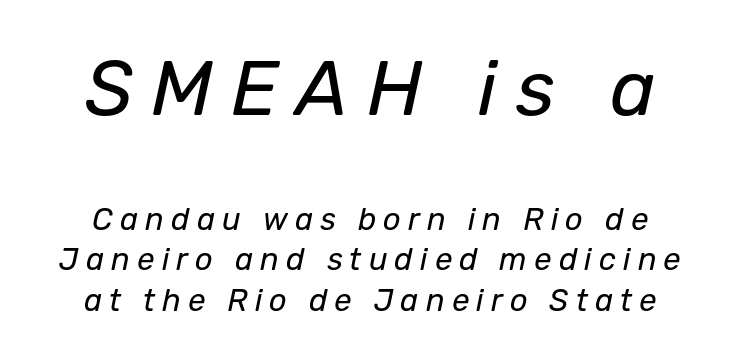
Q: Is the text bold? A: No.
Q: Is the text italic (slanted)? A: Yes, it leans right by about 12 degrees.
Q: Is the text underlined? A: No.
Q: How is the paragraph aligned? A: Centered.
Q: Is the spacing between letters normal or unusually wide? A: Unusually wide.
Q: Is the spacing between lines tight, normal or loose? A: Normal.
Q: Which block of text is set in a larger size, the first (top) or the second (bottom)? A: The first (top) one.
Q: Width (condensed, normal, or wide)? A: Normal.
Q: Stroke contrast? A: Low.
Q: x-height? A: Medium.
Q: Monospaced? A: No.
